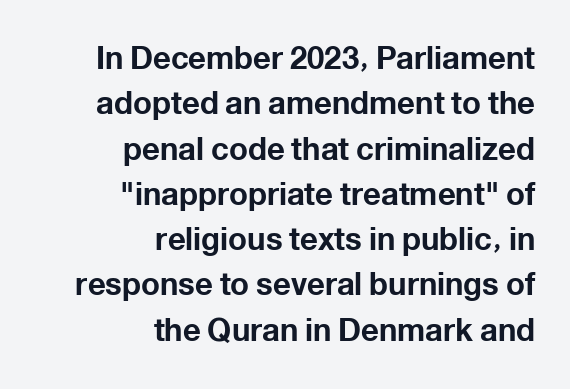
The type sits square on the baseline with zero lean. The line-height multiplier appears to be the usual default. Line ends are locked; line starts wander. The type is set solid horizontally, with unmodified tracking.
